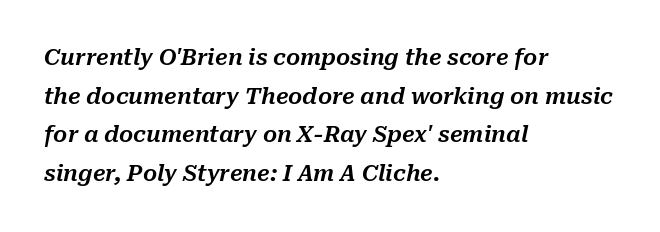
Glance below the letters and you will spot only blank space. This is oblique type, the kind used for emphasis or titles. Notice how the passage keeps a crisp vertical edge on the left only. There is no visible air inserted between adjacent glyphs.
